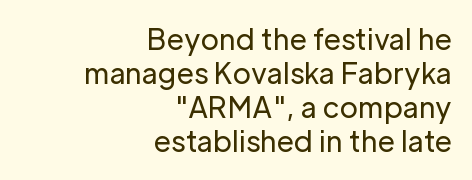
{"serif": "no", "italic": "no", "bold": "no", "weight": "regular", "width": "normal", "stroke_contrast": "low", "x_height": "medium", "monospaced": "no", "underline": "no", "align": "right", "line_spacing_ratio": 1.22, "letter_spacing": "normal", "letter_spacing_em": 0.0, "glyph_px": 28}
